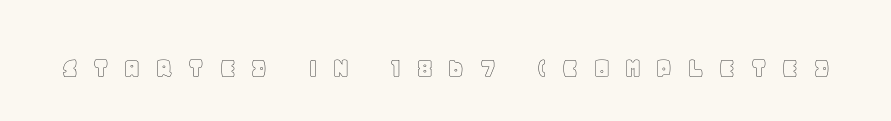
{"italic": "no", "width": "normal", "x_height": "large", "monospaced": "no", "underline": "no", "letter_spacing": "wide", "letter_spacing_em": 0.44, "glyph_px": 31}
